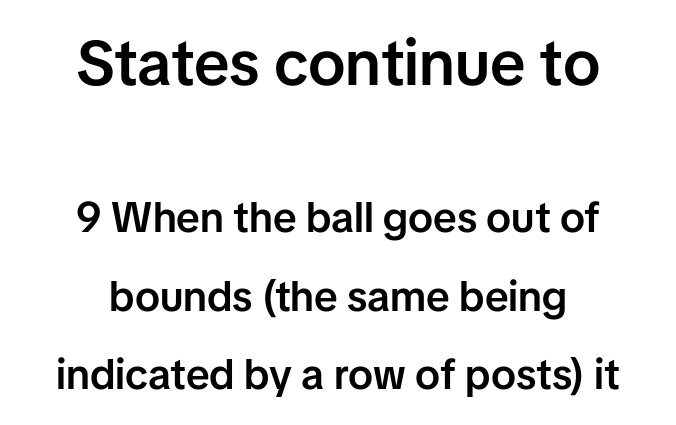
{"serif": "no", "italic": "no", "bold": "semi", "weight": "semibold", "width": "normal", "stroke_contrast": "low", "x_height": "medium", "monospaced": "no", "underline": "no", "align": "center", "line_spacing_ratio": 1.87, "letter_spacing": "normal", "letter_spacing_em": 0.0, "larger_block": "first", "size_ratio": 1.5, "glyph_px": 63}
